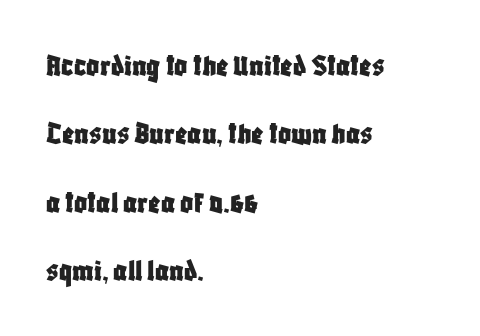
Classification — sans serif. Each line starts at the same left margin while the right side varies. Standard letterfit; no display-style spreading of the glyphs. Nope, not italic — everything's standing straight.
